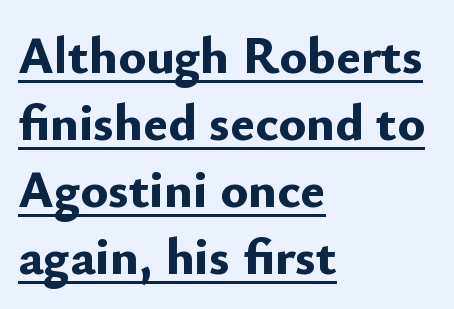
The image shows 52 px bold sans-serif type, upright; set left-aligned, normal line spacing (1.29x), normal letter spacing, underlined; low stroke contrast and a small x-height.
